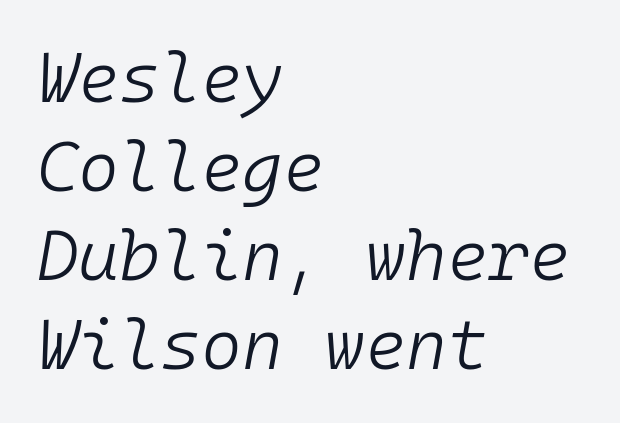
The image shows 70 px light type, italic (leaning right), monospaced; set left-aligned, normal line spacing (1.27x), normal letter spacing, not underlined; low stroke contrast and a medium x-height.
